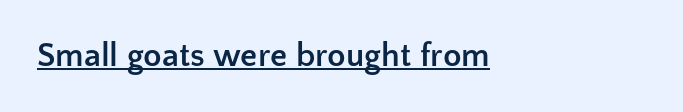
Do the characters align in a grid? No, the font is proportional. A continuous stroke trails under the words, as in a hyperlink. Tall strokes in this sample are plumb rather than angled. The gaps between neighbouring characters are ordinary and unremarkable. To sum up the face: it is a sans, with no serifs. Set as a true bold cut, around the 700 mark.
